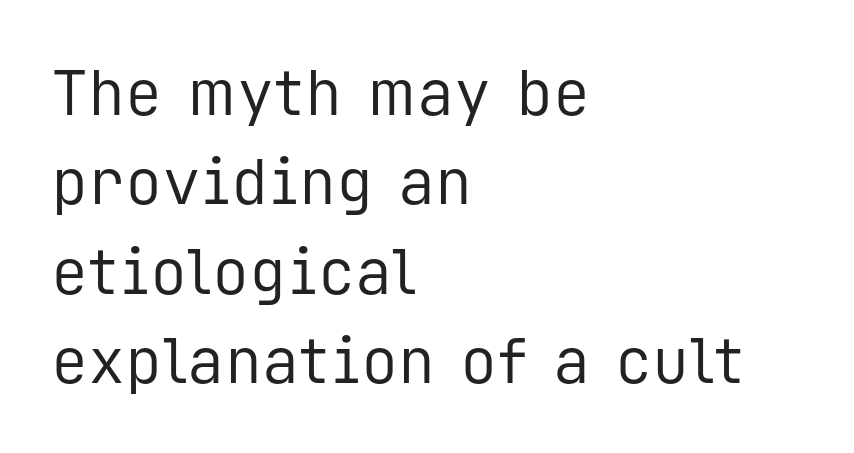
The image shows 62 px regular-weight sans-serif type, upright, monospaced; set left-aligned, normal line spacing (1.44x), normal letter spacing, not underlined; low stroke contrast and a medium x-height.
